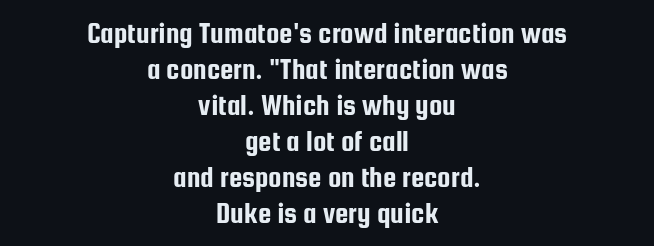
The image shows 30 px condensed sans-serif type, upright; set centered, line spacing 1.2x, normal letter spacing, not underlined; low stroke contrast and a medium x-height.
